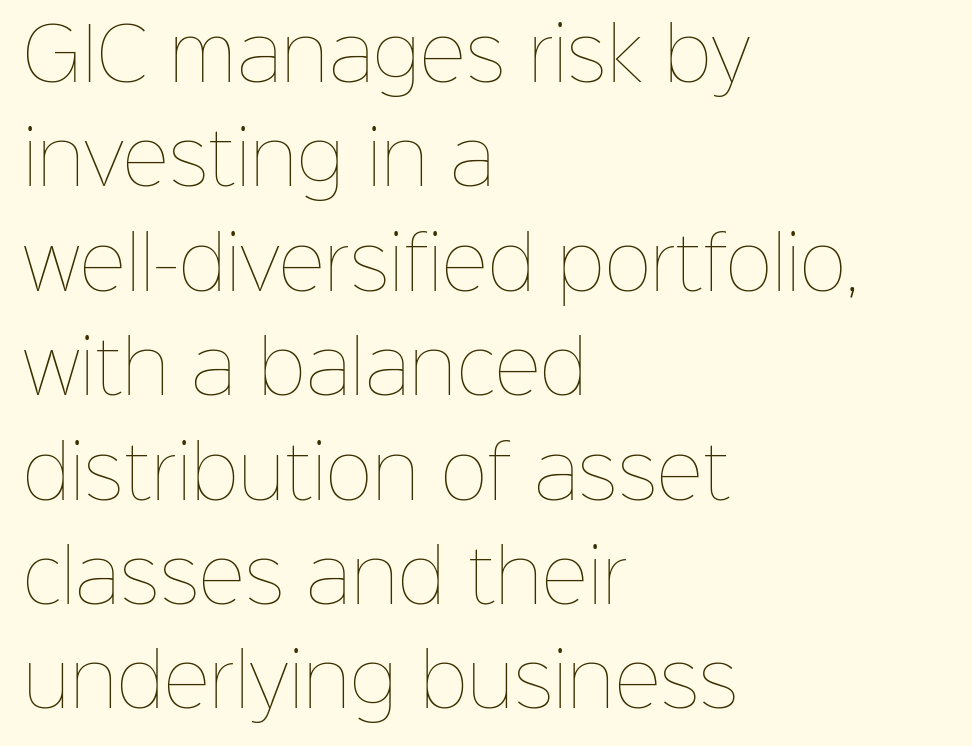
The letters advance in unequal steps, a hallmark of proportional type. The foot of each line stays bare and open. Honestly, the letter spacing is just normal — you wouldn't notice it. This sample uses an upright cut, with every glyph sitting square on the baseline. Stem width sits at or under what a default text font uses.
